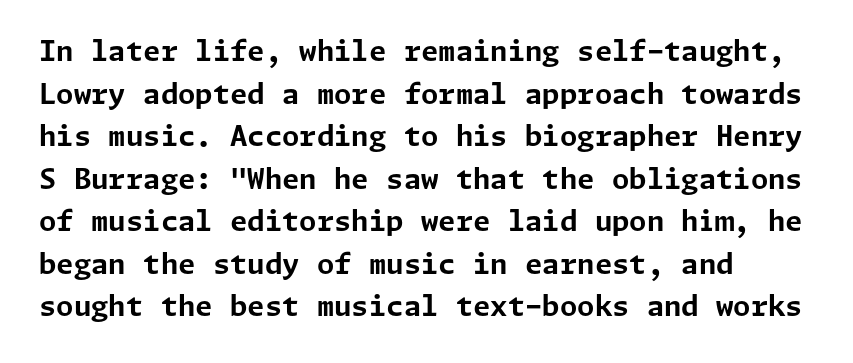
The image shows 28 px bold sans-serif type, upright; set left-aligned, normal line spacing (1.52x), normal letter spacing, not underlined; low stroke contrast and a medium x-height.
